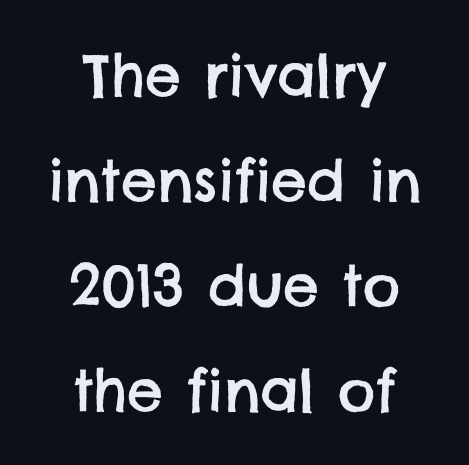
The image shows 57 px sans-serif type; set centered, line spacing 1.84x, normal letter spacing, not underlined; low stroke contrast and a large x-height.
